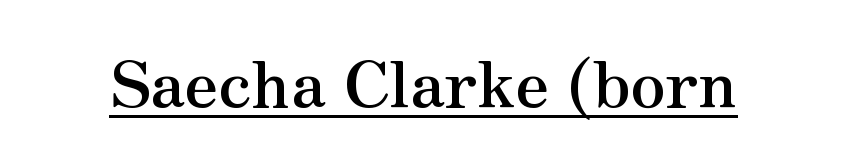
{"serif": "yes", "italic": "no", "bold": "yes", "weight": "semibold", "width": "normal", "stroke_contrast": "medium", "x_height": "small", "monospaced": "no", "underline": "yes", "letter_spacing": "normal", "letter_spacing_em": 0.0, "glyph_px": 64}
